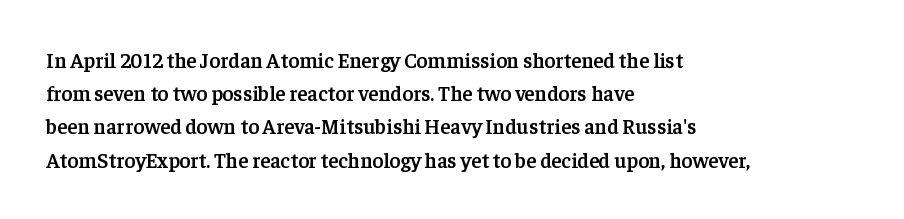
Q: Is the text bold? A: Semi-bold.
Q: Is the text italic (slanted)? A: No, it is upright.
Q: Is the text underlined? A: No.
Q: How is the paragraph aligned? A: Left-aligned.
Q: Is the spacing between letters normal or unusually wide? A: Normal.
Q: Is the spacing between lines tight, normal or loose? A: Normal.
